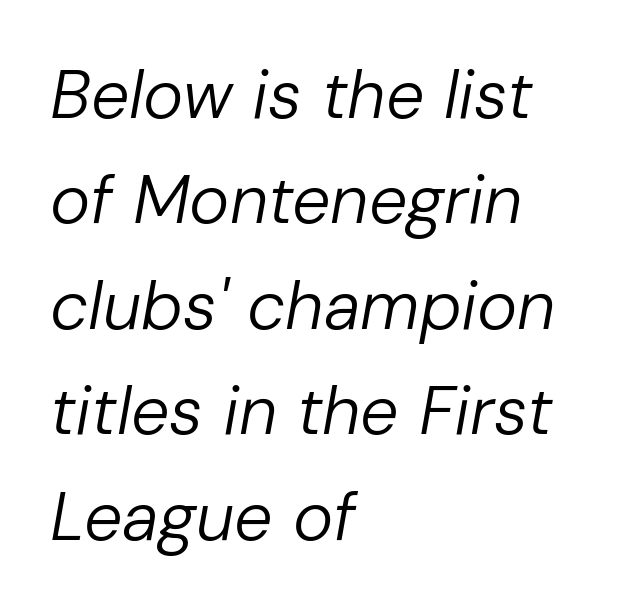
The image shows 68 px regular-weight type, italic (leaning right); set left-aligned, normal line spacing (1.55x), normal letter spacing, not underlined; low stroke contrast and a medium x-height.
